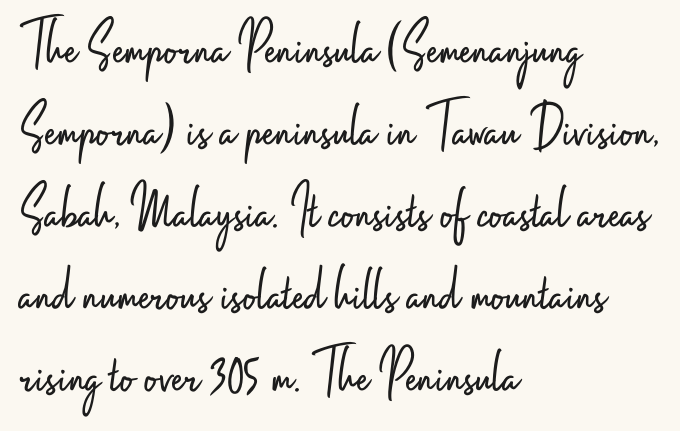
Look at the bottom of the vertical strokes: they stop flat, with no serifs. This block has exactly the height ordinary leading produces. Layout note: lines flush left. The rendering uses natural spacing where letterforms have individual widths. On a weight scale, this lands at 450 or below.
